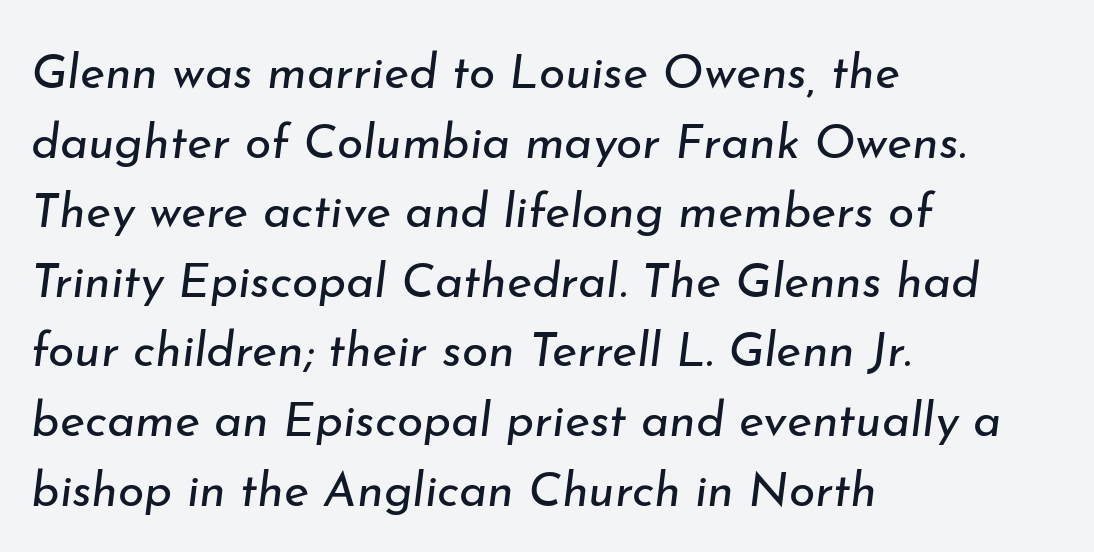
The image shows 48 px regular-weight type, italic (leaning right); set left-aligned, normal line spacing (1.45x), normal letter spacing, not underlined; low stroke contrast and a small x-height.
